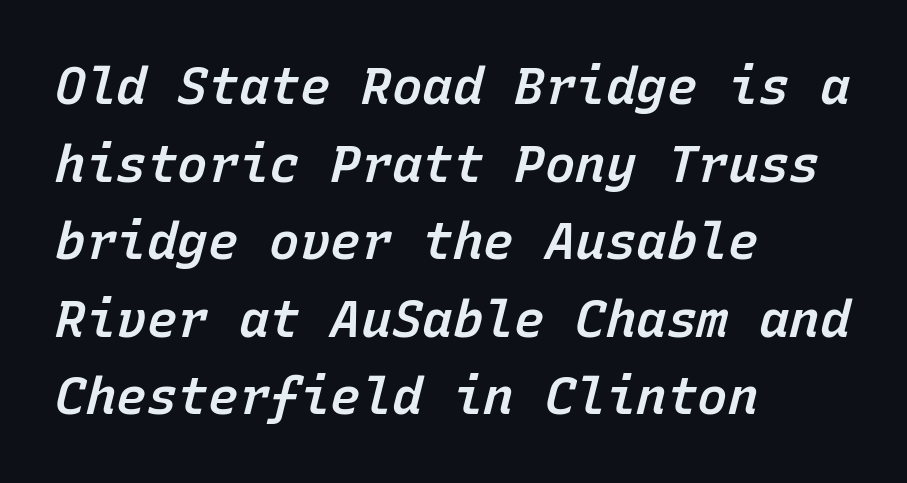
Horizontal bands of white between lines are of average thickness. The passage shown is typed in a monospace face where columns stay perfectly aligned. How are the letters spaced? Ordinarily, with no added tracking. The baseline area is clear. The paragraph has a hard left edge and a soft right edge. Observe the lean: these are italic letterforms.
